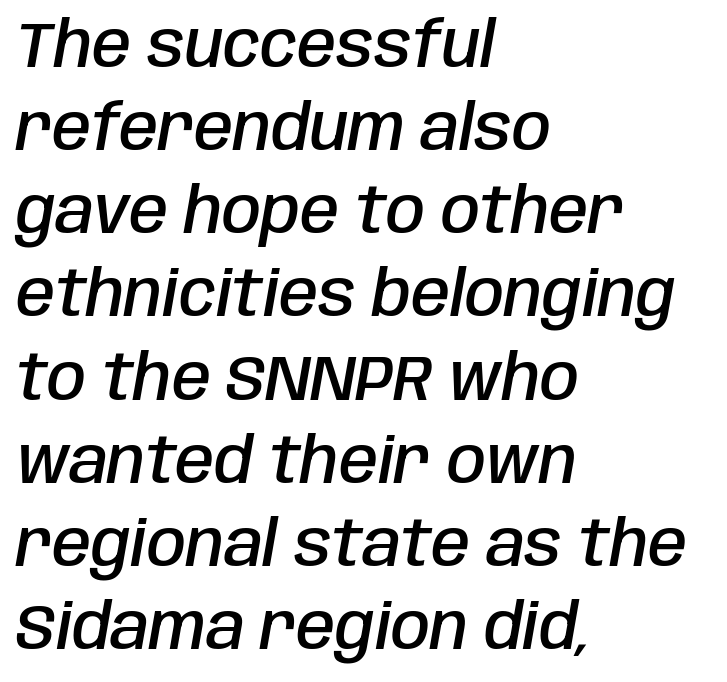
The image shows 63 px semibold, condensed type, italic (leaning right); set left-aligned, normal line spacing (1.32x), normal letter spacing, not underlined; low stroke contrast and a large x-height.
